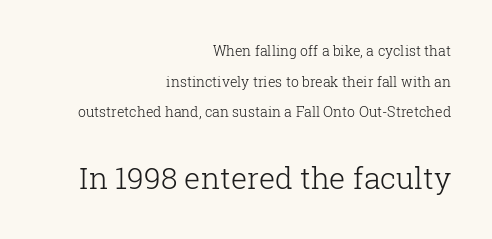
{"serif": "yes", "italic": "no", "bold": "no", "weight": "light", "width": "normal", "stroke_contrast": "low", "x_height": "medium", "monospaced": "no", "underline": "no", "align": "right", "line_spacing": "loose", "line_spacing_ratio": 2.18, "letter_spacing": "normal", "letter_spacing_em": 0.0, "larger_block": "second", "size_ratio": 2.14, "glyph_px": 30}
